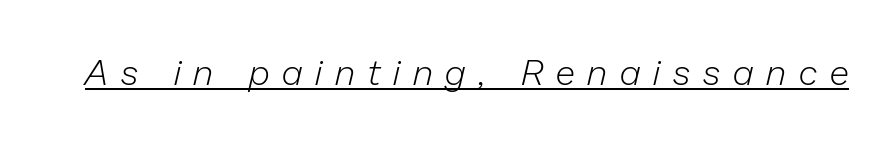
The image shows 36 px light type, italic (leaning right); set unusually wide letter spacing (+0.36 em), underlined; low stroke contrast and a medium x-height.
